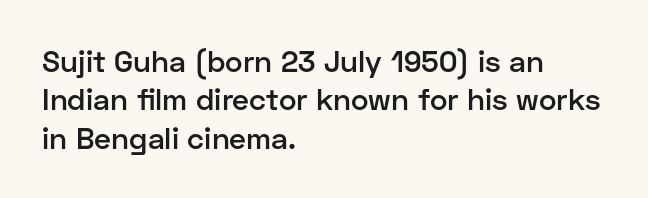
{"serif": "no", "italic": "no", "bold": "semi", "weight": "semibold", "width": "normal", "stroke_contrast": "low", "x_height": "medium", "monospaced": "no", "underline": "no", "align": "left", "line_spacing": "normal", "line_spacing_ratio": 1.28, "letter_spacing": "normal", "letter_spacing_em": 0.0, "glyph_px": 30}
